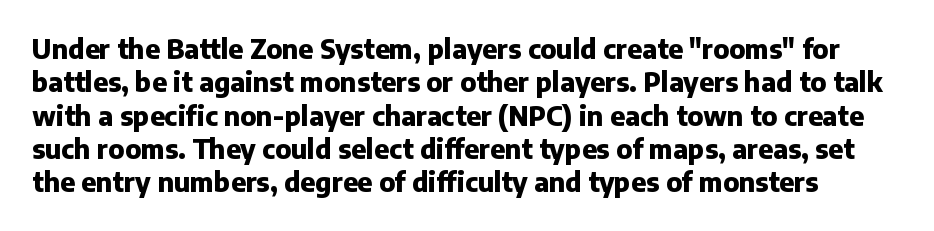
Q: Is the text bold? A: Yes.
Q: Is the text italic (slanted)? A: No, it is upright.
Q: Is the text underlined? A: No.
Q: Is the spacing between letters normal or unusually wide? A: Normal.
Q: Is the spacing between lines tight, normal or loose? A: Normal.
